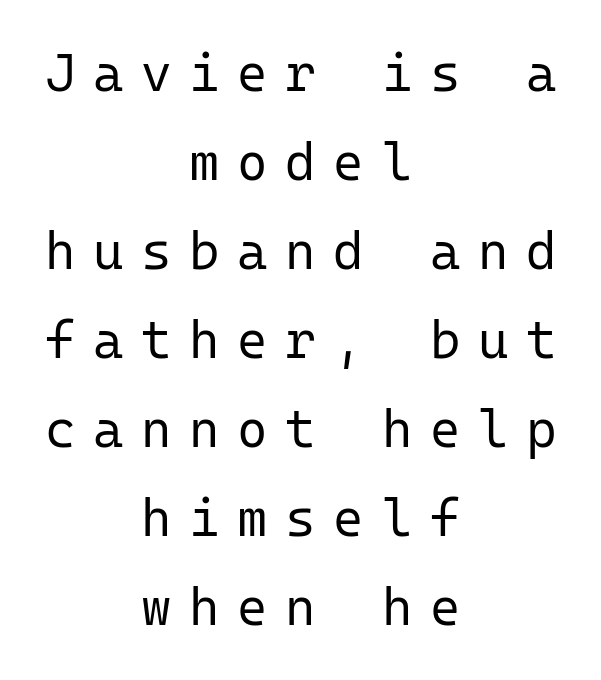
Serif or sans? Sans — the stroke terminals are bare. Vertical strokes here are truly vertical. Display-style spreading of the glyphs; the letterfit is very open. The strokes carry an ordinary text weight at most. Does the copy run flush right? No — it is centered line by line.
